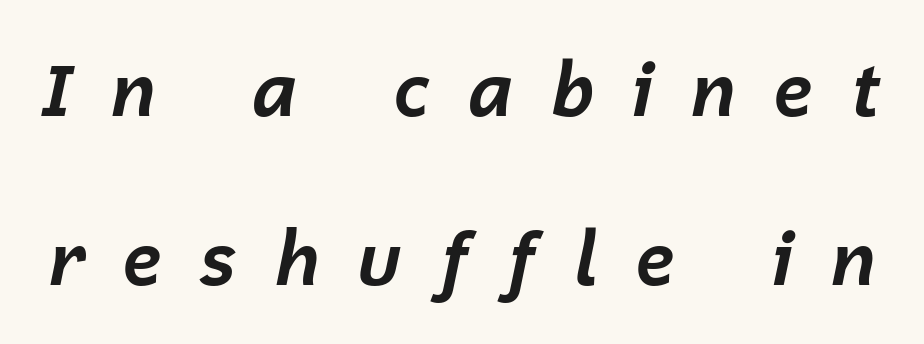
{"italic": "yes", "lean": "right", "slant_degrees": 12, "bold": "yes", "weight": "bold", "width": "normal", "stroke_contrast": "low", "x_height": "medium", "monospaced": "no", "underline": "no", "line_spacing": "loose", "line_spacing_ratio": 2.31, "letter_spacing": "wide", "letter_spacing_em": 0.49, "glyph_px": 73}
